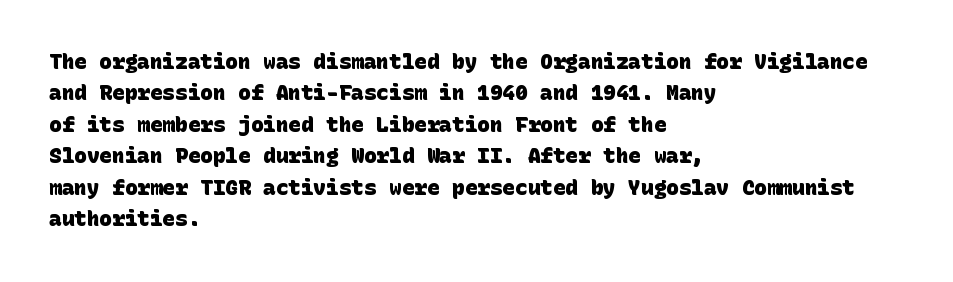
Q: Is the text bold? A: Yes.
Q: Is the text underlined? A: No.
Q: How is the paragraph aligned? A: Left-aligned.
Q: Is the spacing between letters normal or unusually wide? A: Normal.
Q: Is the spacing between lines tight, normal or loose? A: Normal.
